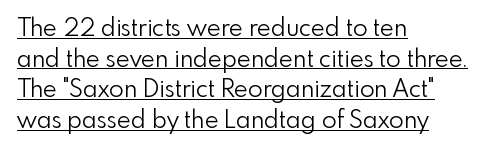
Which margin do the lines hug? The left one — the right edge is uneven. Normally led — the rows are evenly, conventionally spaced. It's the straight-up-and-down kind of type. This reads as an unemphasized weight, regular at the heaviest. Like a heading marked for emphasis, these lines bear an underscore.
